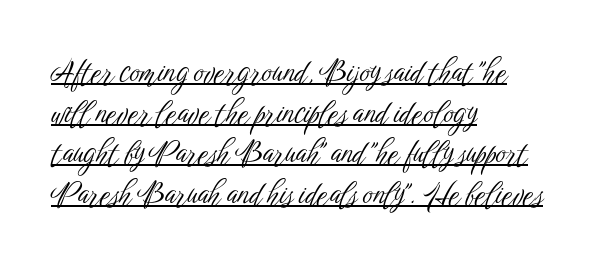
The image shows 31 px light, condensed sans-serif type; set left-aligned, normal line spacing (1.31x), normal letter spacing, underlined; low stroke contrast and a medium x-height.
